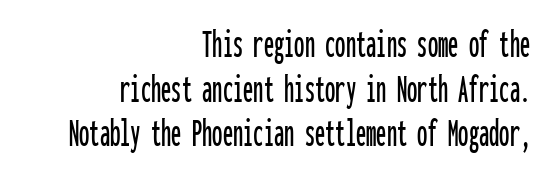
Q: Is the text italic (slanted)? A: No, it is upright.
Q: Is the typeface a serif or a sans-serif typeface? A: Sans-serif.
Q: Is the text underlined? A: No.
Q: How is the paragraph aligned? A: Right-aligned.
Q: Is the spacing between letters normal or unusually wide? A: Normal.
Q: Is the spacing between lines tight, normal or loose? A: Tight.
Q: Width (condensed, normal, or wide)? A: Condensed.
Q: Stroke contrast? A: Low.
Q: x-height? A: Medium.
Q: Monospaced? A: Yes.
